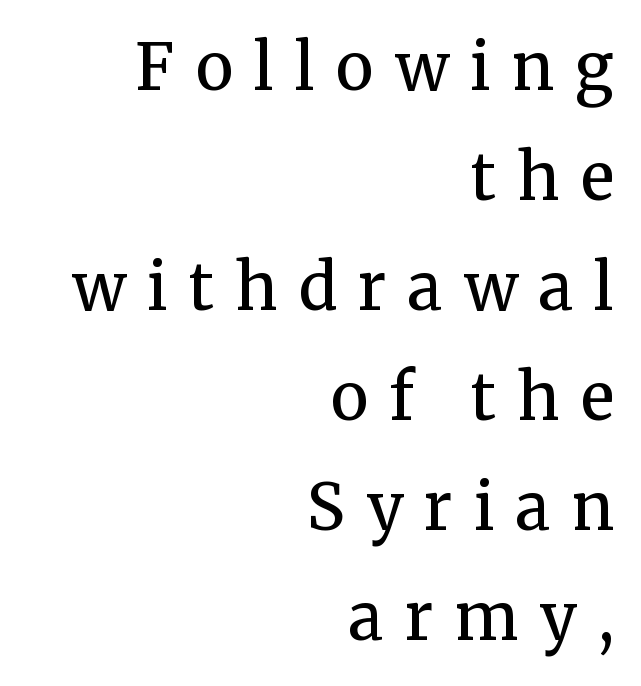
Q: Is the text bold? A: No.
Q: Is the text italic (slanted)? A: No, it is upright.
Q: Is the typeface a serif or a sans-serif typeface? A: Serif.
Q: Is the text underlined? A: No.
Q: How is the paragraph aligned? A: Right-aligned.
Q: Is the spacing between letters normal or unusually wide? A: Unusually wide.
Q: Width (condensed, normal, or wide)? A: Normal.
Q: Stroke contrast? A: Medium.
Q: x-height? A: Medium.
Q: Monospaced? A: No.
